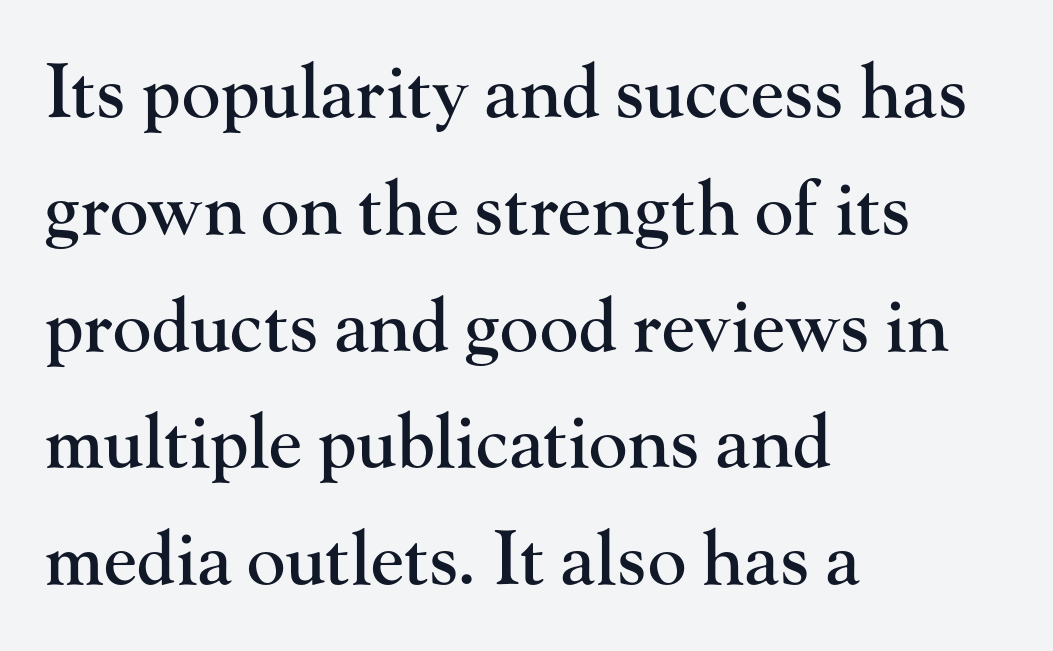
The words here are not underlined. The typography opts for an upright posture over an oblique one. Each word holds together tightly as a unit, with standard inter-letter gaps. The lines are quadded left. The letters advance in unequal steps, a hallmark of proportional type.
